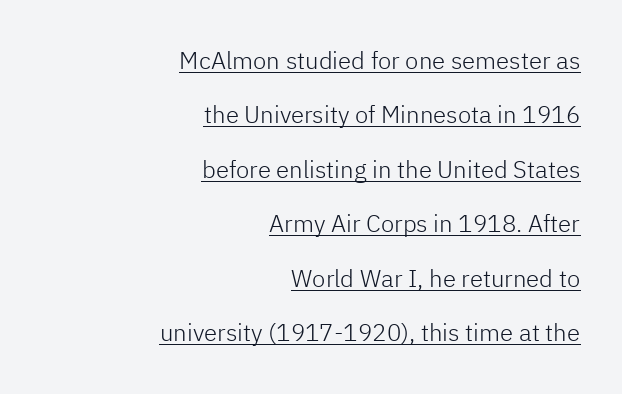
The image shows 24 px text type, upright; set right-aligned, loose line spacing (2.27x), normal letter spacing, underlined.
